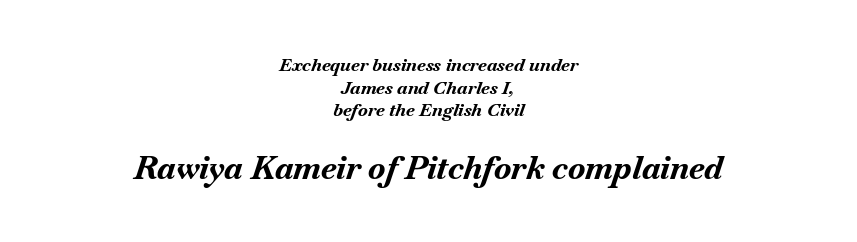
Rendered with sloped, italic letterforms. Visually, the bottom section dominates because its glyphs are scaled up. Note the varied advance widths — an 'i' is clearly narrower than an 'm'. Look at the stroke-to-counter ratio: heavy, a bold. If you folded the block vertically in half, each line would mirror itself in length. The space directly below the letters is spotless.
